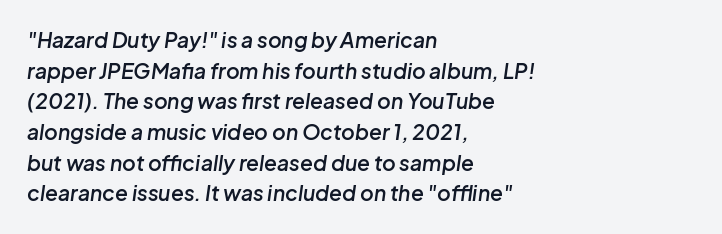
Q: Is the text bold? A: Semi-bold.
Q: Is the text italic (slanted)? A: Yes, it leans right by about 8 degrees.
Q: Is the text underlined? A: No.
Q: How is the paragraph aligned? A: Left-aligned.
Q: Is the spacing between letters normal or unusually wide? A: Normal.
Q: Is the spacing between lines tight, normal or loose? A: Normal.
